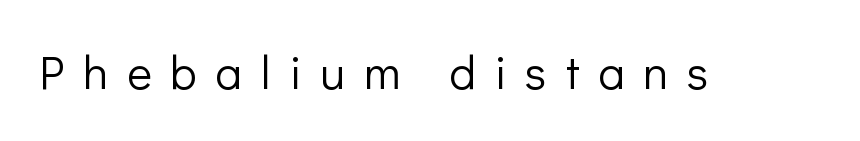
The image shows 47 px light sans-serif type, upright; set unusually wide letter spacing (+0.4 em), not underlined; low stroke contrast and a medium x-height.
